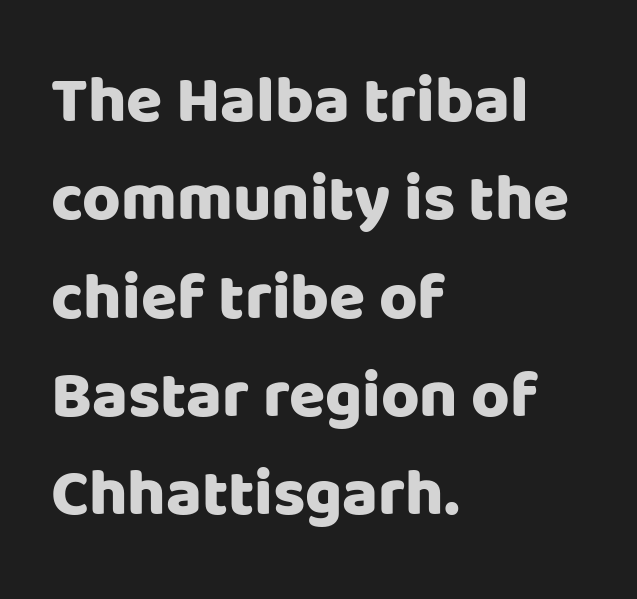
{"serif": "no", "italic": "no", "bold": "yes", "weight": "heavy", "width": "normal", "stroke_contrast": "low", "x_height": "large", "monospaced": "no", "underline": "no", "align": "left", "line_spacing": "normal", "line_spacing_ratio": 1.49, "letter_spacing": "normal", "letter_spacing_em": 0.0, "glyph_px": 66}
